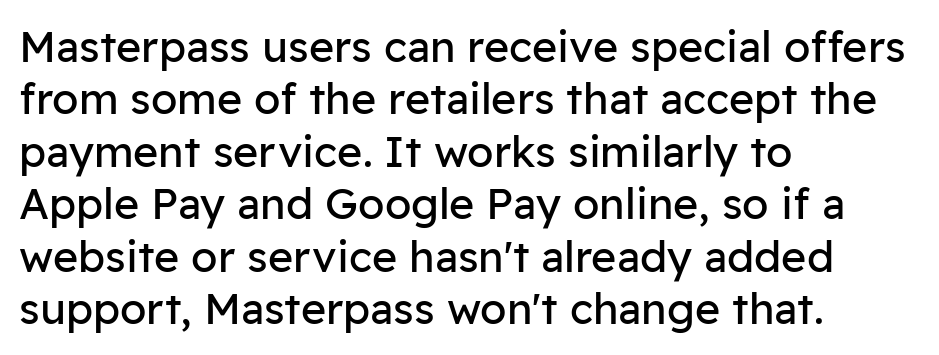
A bare baseline throughout the passage. Varying glyph widths throughout — classic text-font behaviour. This rendering uses left alignment, leaving the right contour irregular. Tracking value appears to be zero — textbook default spacing.
